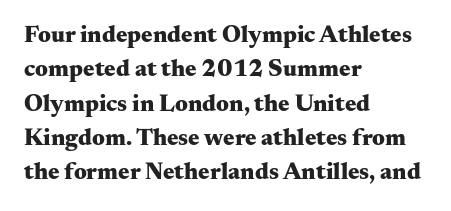
Q: Is the text bold? A: Yes.
Q: Is the text italic (slanted)? A: No, it is upright.
Q: Is the text underlined? A: No.
Q: How is the paragraph aligned? A: Left-aligned.
Q: Is the spacing between letters normal or unusually wide? A: Normal.
Q: Is the spacing between lines tight, normal or loose? A: Normal.
